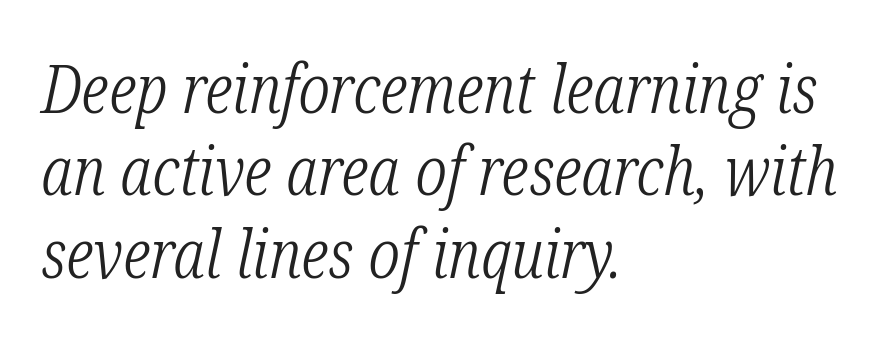
Q: Is the text bold? A: No.
Q: Is the text italic (slanted)? A: Yes, it leans right by about 12 degrees.
Q: Is the typeface a serif or a sans-serif typeface? A: Serif.
Q: Is the text underlined? A: No.
Q: How is the paragraph aligned? A: Left-aligned.
Q: Is the spacing between letters normal or unusually wide? A: Normal.
Q: Width (condensed, normal, or wide)? A: Condensed.
Q: Stroke contrast? A: Low.
Q: x-height? A: Medium.
Q: Monospaced? A: No.
